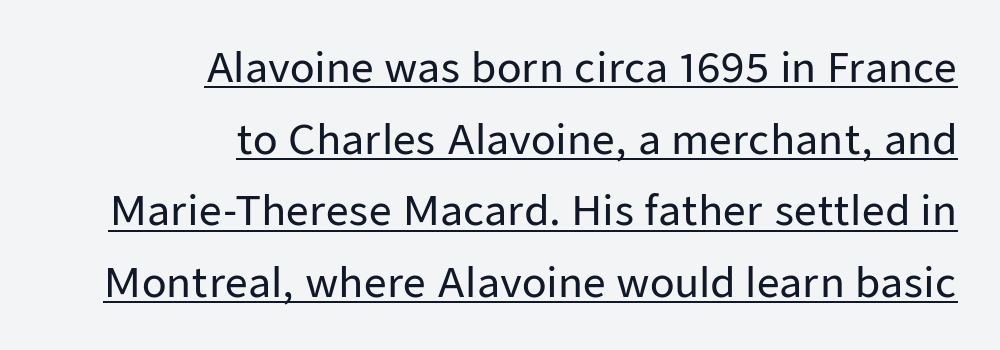
The image shows 40 px sans-serif type, upright; set right-aligned, line spacing 1.79x, normal letter spacing, underlined; low stroke contrast and a medium x-height.
